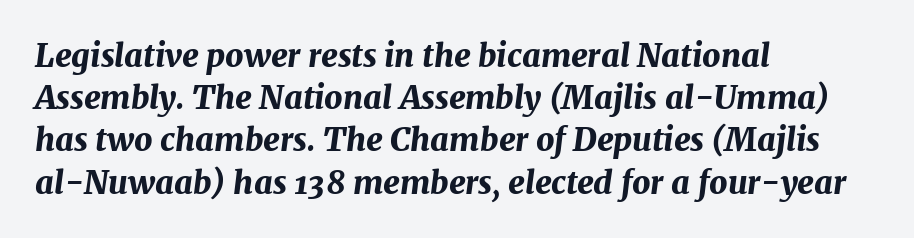
{"italic": "yes", "lean": "right", "slant_degrees": 7, "bold": "yes", "weight": "bold", "width": "normal", "stroke_contrast": "medium", "x_height": "medium", "monospaced": "no", "underline": "no", "align": "left", "line_spacing": "normal", "line_spacing_ratio": 1.32, "letter_spacing": "normal", "letter_spacing_em": 0.0, "glyph_px": 32}
